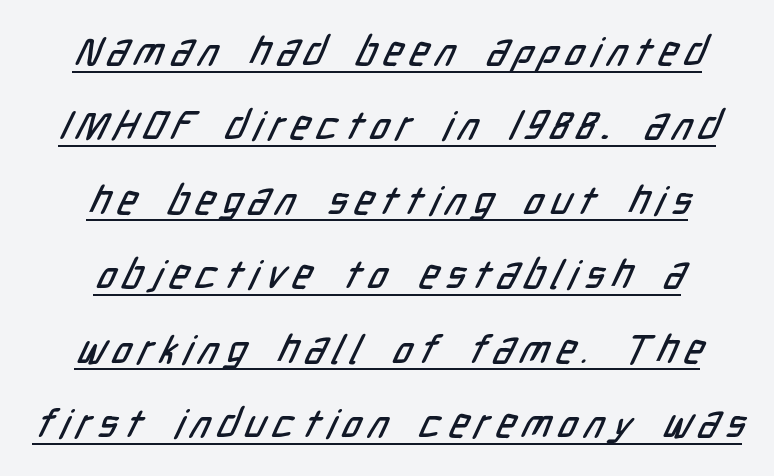
The rendering uses the underline text-decoration. This is sans-serif lettering, the kind often seen on screens and signage. Line starts and ends both wander, symmetrically. Looks like regular typesetting: each glyph gets only the width it needs.
